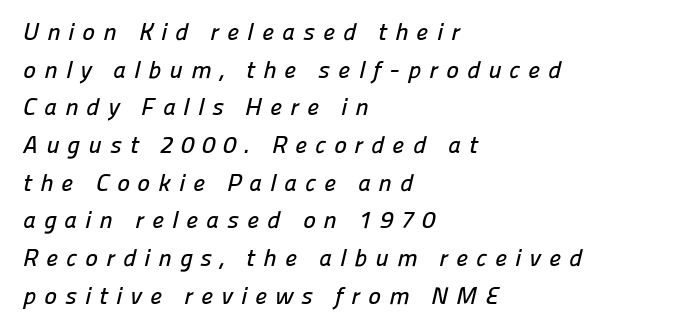
Q: Is the text underlined? A: No.
Q: How is the paragraph aligned? A: Left-aligned.
Q: Is the spacing between letters normal or unusually wide? A: Unusually wide.
Q: Is the spacing between lines tight, normal or loose? A: Normal.
